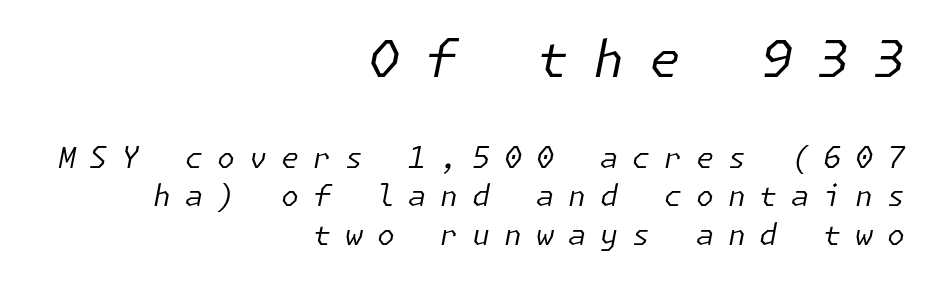
Any mark beneath the type? The region is blank. Of the two passages, the one on top uses the larger point size. Characters are canted at an angle relative to the baseline's perpendicular. The text block is weighted toward the right margin, trailing off unevenly leftward. Stem width sits at or under what a default text font uses. These lines sit exactly where default settings would place them.
